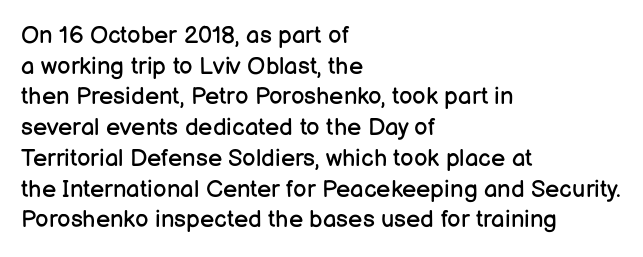
Q: Is the text bold? A: No.
Q: Is the text italic (slanted)? A: No, it is upright.
Q: Is the text underlined? A: No.
Q: How is the paragraph aligned? A: Left-aligned.
Q: Is the spacing between letters normal or unusually wide? A: Normal.
Q: Is the spacing between lines tight, normal or loose? A: Normal.
